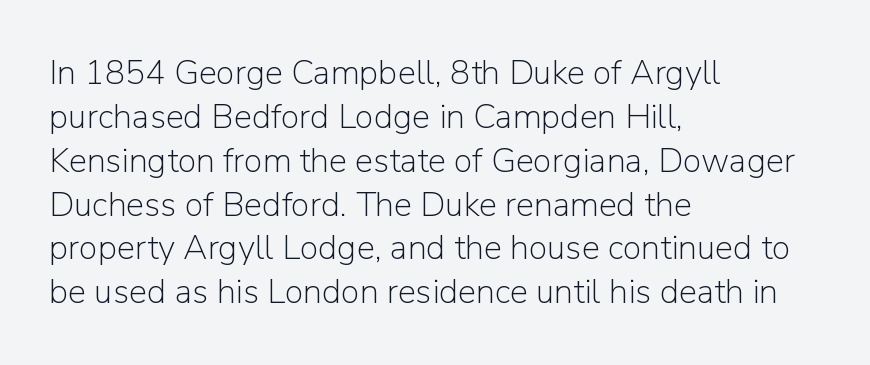
There is no visible air inserted between adjacent glyphs. Posture: upright roman. A typesetter would call this leading conventional body-copy spacing. These lines stack with their left ends in a neat column. A quiet, ordinary-to-light weight characterises the typeface. Letterform terminals end flat and unadorned throughout the passage.
